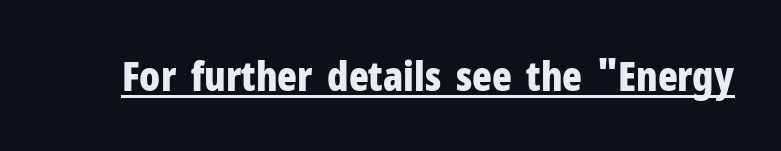
Q: Is the text bold? A: Yes.
Q: Is the text italic (slanted)? A: No, it is upright.
Q: Is the typeface a serif or a sans-serif typeface? A: Sans-serif.
Q: Is the text underlined? A: Yes.
Q: Is the spacing between letters normal or unusually wide? A: Normal.
Q: Width (condensed, normal, or wide)? A: Condensed.
Q: Stroke contrast? A: Low.
Q: x-height? A: Medium.
Q: Monospaced? A: No.
